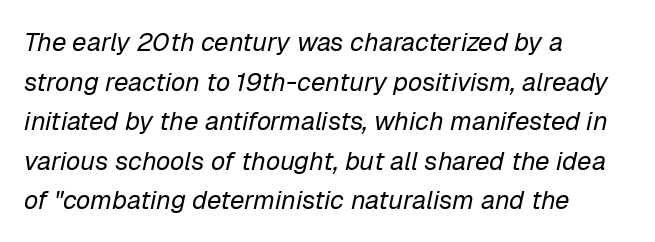
Q: Is the text bold? A: No.
Q: Is the text italic (slanted)? A: Yes, it leans right by about 12 degrees.
Q: Is the text underlined? A: No.
Q: How is the paragraph aligned? A: Left-aligned.
Q: Is the spacing between letters normal or unusually wide? A: Normal.
Q: Is the spacing between lines tight, normal or loose? A: Normal.
